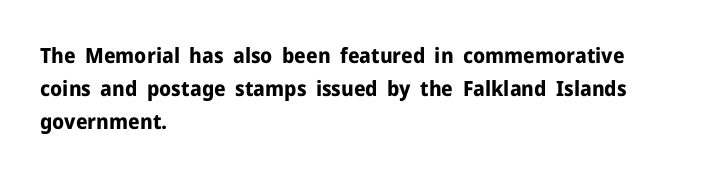
The image shows 21 px bold type, upright; set left-aligned, normal line spacing (1.57x), normal letter spacing, not underlined.
